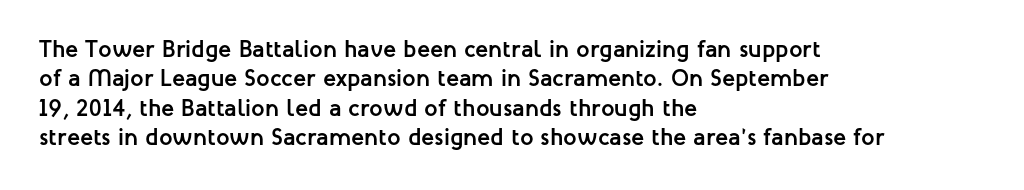
The image shows 24 px bold type, upright; set left-aligned, line spacing 1.22x, normal letter spacing, not underlined.
